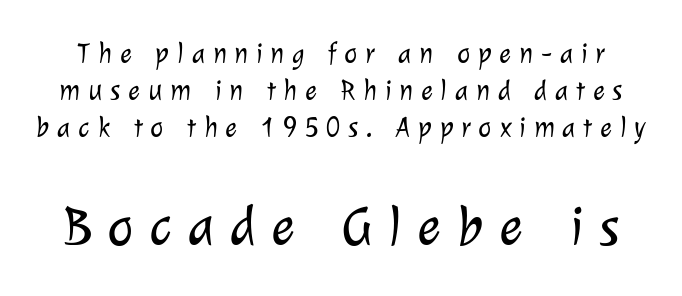
The image shows 56 px light sans-serif type; set normal line spacing (1.33x), unusually wide letter spacing (+0.28 em), not underlined; the second (bottom) block is 2.0x larger; low stroke contrast and a medium x-height.
